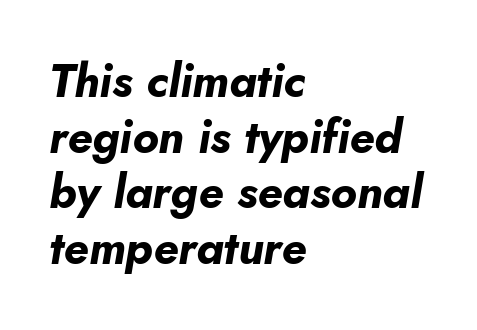
Q: Is the text bold? A: Yes.
Q: Is the text italic (slanted)? A: Yes, it leans right by about 10 degrees.
Q: Is the text underlined? A: No.
Q: How is the paragraph aligned? A: Left-aligned.
Q: Is the spacing between letters normal or unusually wide? A: Normal.
Q: Width (condensed, normal, or wide)? A: Normal.
Q: Stroke contrast? A: Low.
Q: x-height? A: Small.
Q: Monospaced? A: No.
